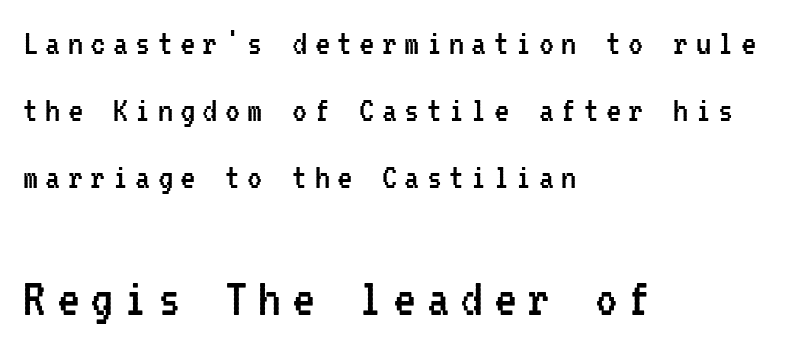
{"serif": "no", "italic": "no", "bold": "no", "weight": "regular", "width": "condensed", "stroke_contrast": "low", "x_height": "medium", "monospaced": "yes", "underline": "no", "align": "left", "line_spacing_ratio": 1.76, "larger_block": "second", "size_ratio": 1.5, "glyph_px": 57}
